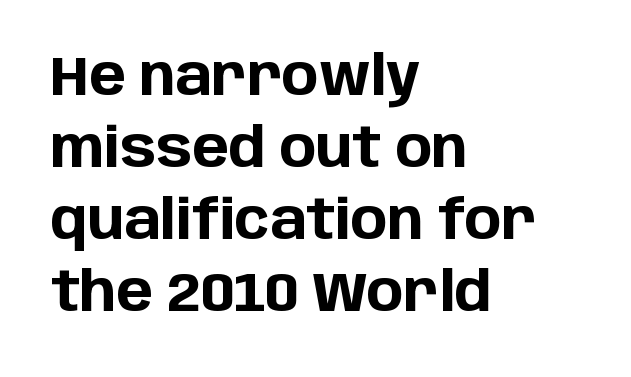
Q: Is the text bold? A: Yes.
Q: Is the text italic (slanted)? A: No, it is upright.
Q: Is the typeface a serif or a sans-serif typeface? A: Sans-serif.
Q: Is the text underlined? A: No.
Q: How is the paragraph aligned? A: Left-aligned.
Q: Is the spacing between letters normal or unusually wide? A: Normal.
Q: Is the spacing between lines tight, normal or loose? A: Normal.
Q: Width (condensed, normal, or wide)? A: Normal.
Q: Stroke contrast? A: Low.
Q: x-height? A: Large.
Q: Monospaced? A: No.
